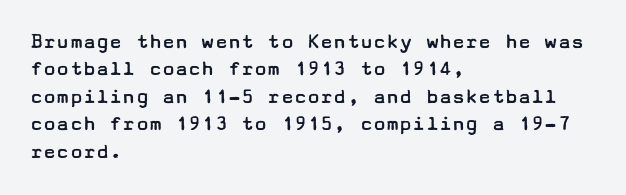
Counters stay open thanks to moderate or lighter strokes. All the whitespace from short lines collects on the right. Normally led — the rows are evenly, conventionally spaced. The glyphs are unaccompanied by any horizontal stroke below them.
